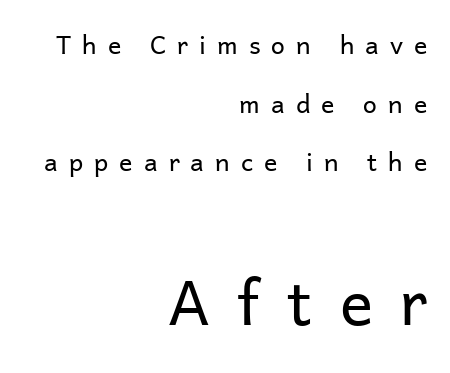
Q: Is the text bold? A: No.
Q: Is the text italic (slanted)? A: No, it is upright.
Q: Is the typeface a serif or a sans-serif typeface? A: Sans-serif.
Q: Is the text underlined? A: No.
Q: How is the paragraph aligned? A: Right-aligned.
Q: Is the spacing between letters normal or unusually wide? A: Unusually wide.
Q: Is the spacing between lines tight, normal or loose? A: Loose.
Q: Which block of text is set in a larger size, the first (top) or the second (bottom)? A: The second (bottom) one.
Q: Width (condensed, normal, or wide)? A: Normal.
Q: Stroke contrast? A: Low.
Q: x-height? A: Medium.
Q: Monospaced? A: No.
